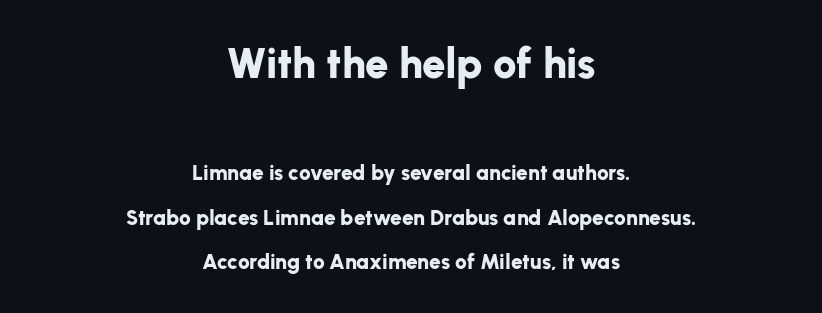
The image shows 42 px bold sans-serif type, upright; set centered, loose line spacing (2.11x), normal letter spacing, not underlined; the first (top) block is 2.0x larger; low stroke contrast and a medium x-height.
